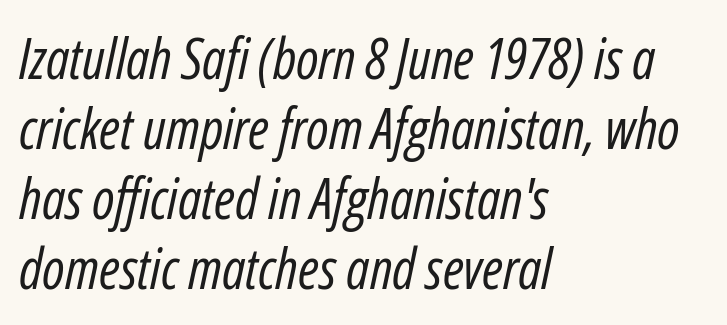
{"italic": "yes", "lean": "right", "slant_degrees": 12, "bold": "no", "weight": "regular", "width": "condensed", "stroke_contrast": "low", "x_height": "medium", "monospaced": "no", "underline": "no", "align": "left", "line_spacing": "normal", "line_spacing_ratio": 1.25, "letter_spacing": "normal", "letter_spacing_em": 0.0, "glyph_px": 56}
